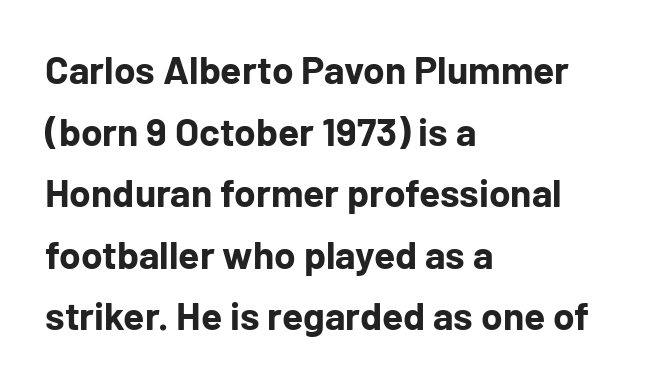
Q: Is the text bold? A: Yes.
Q: Is the text italic (slanted)? A: No, it is upright.
Q: Is the typeface a serif or a sans-serif typeface? A: Sans-serif.
Q: Is the text underlined? A: No.
Q: How is the paragraph aligned? A: Left-aligned.
Q: Is the spacing between letters normal or unusually wide? A: Normal.
Q: Is the spacing between lines tight, normal or loose? A: Normal.
Q: Width (condensed, normal, or wide)? A: Normal.
Q: Stroke contrast? A: Low.
Q: x-height? A: Medium.
Q: Monospaced? A: No.
